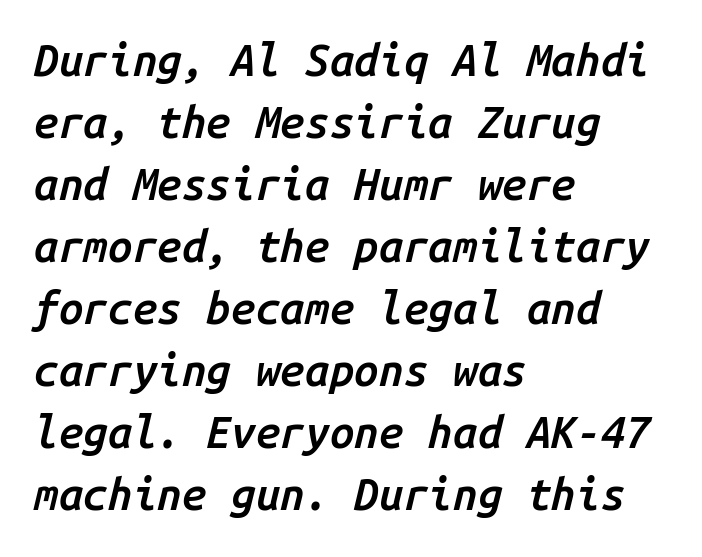
{"italic": "yes", "lean": "right", "slant_degrees": 14, "bold": "semi", "weight": "semibold", "width": "normal", "stroke_contrast": "low", "x_height": "medium", "monospaced": "yes", "underline": "no", "align": "left", "line_spacing": "normal", "line_spacing_ratio": 1.41, "letter_spacing": "normal", "letter_spacing_em": 0.0, "glyph_px": 44}
